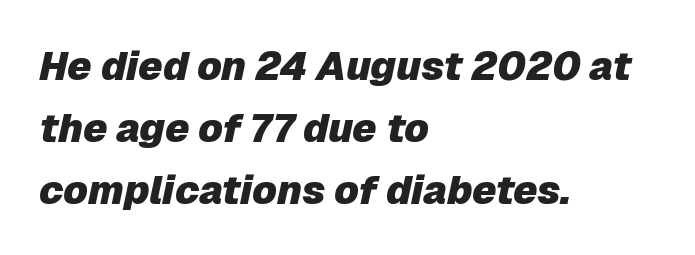
The gaps between neighbouring characters are ordinary and unremarkable. Compared with a centered layout, this one pins lines to the left instead. The axis of the letterforms is tilted away from vertical. The block of text has a typical density, with ordinary space between rows. Clear beneath every line of the passage. The passage shown is typed in a proportional face where columns would drift.
